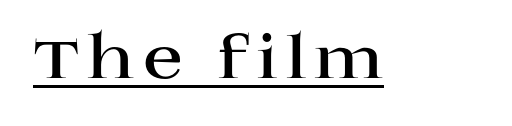
Glance below the letters and you will spot a drawn line. The font is running at its bold setting. The face used here is proportionally spaced, like ordinary book or web type. Check where the strokes stop: tiny serifs finish them off. The letters stand straight up with perfectly vertical stems.
